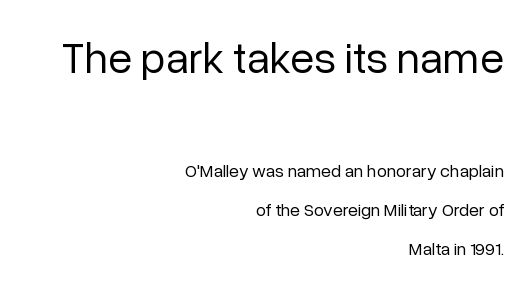
{"serif": "no", "italic": "no", "bold": "no", "weight": "regular", "width": "normal", "stroke_contrast": "low", "x_height": "medium", "monospaced": "no", "underline": "no", "align": "right", "line_spacing": "loose", "line_spacing_ratio": 2.19, "letter_spacing": "normal", "letter_spacing_em": 0.0, "larger_block": "first", "size_ratio": 2.44, "glyph_px": 44}
